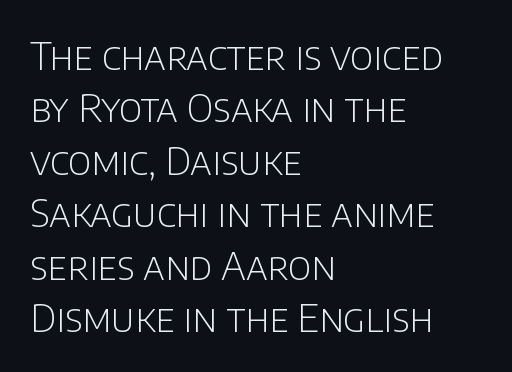
The type is set solid horizontally, with unmodified tracking. Weight: not bold — regular or lighter. A typesetter would mark this as roman, not italic. Summary of vertical rhythm: regular, with standard interline spacing.
